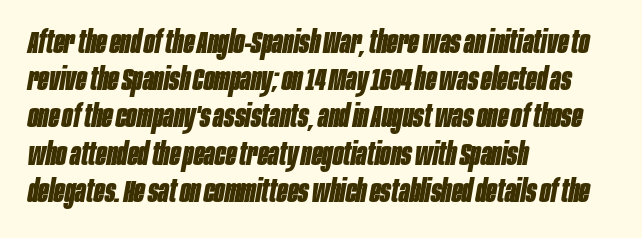
Caption: standard tracking, unaltered. Does the copy run flush right? No — it runs flush left. As a designer I'd log this as weight 700, bold. Lines of text with bare space underneath. Is this a fixed-width face? No — the glyphs have proportional, varying widths. This is oblique type, the kind used for emphasis or titles.
